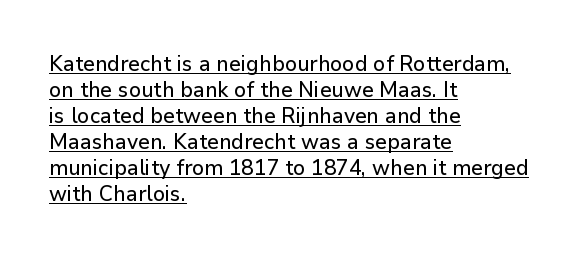
Q: Is the text italic (slanted)? A: No, it is upright.
Q: Is the text underlined? A: Yes.
Q: How is the paragraph aligned? A: Left-aligned.
Q: Is the spacing between letters normal or unusually wide? A: Normal.
